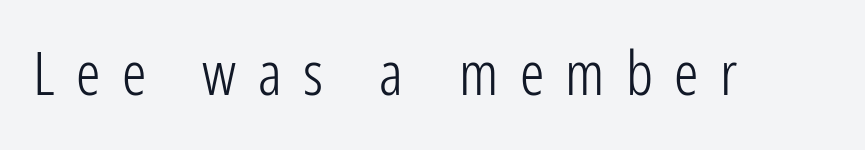
Q: Is the text bold? A: No.
Q: Is the text italic (slanted)? A: No, it is upright.
Q: Is the typeface a serif or a sans-serif typeface? A: Sans-serif.
Q: Is the text underlined? A: No.
Q: Is the spacing between letters normal or unusually wide? A: Unusually wide.
Q: Width (condensed, normal, or wide)? A: Condensed.
Q: Stroke contrast? A: Low.
Q: x-height? A: Medium.
Q: Monospaced? A: No.
